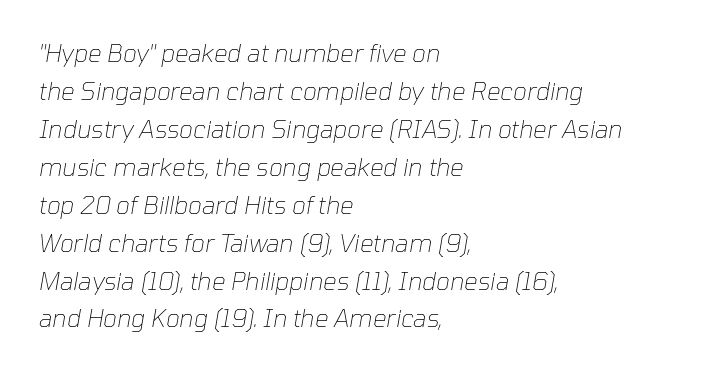
{"italic": "yes", "lean": "right", "slant_degrees": 10, "bold": "no", "underline": "no", "align": "left", "line_spacing": "normal", "line_spacing_ratio": 1.58, "letter_spacing": "normal", "letter_spacing_em": 0.0, "glyph_px": 24}
